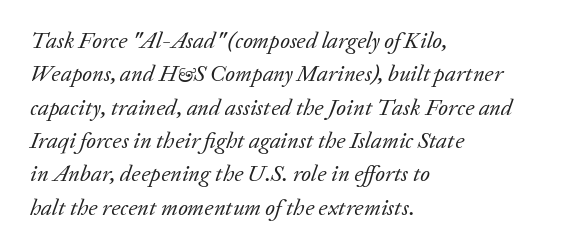
{"italic": "yes", "lean": "right", "slant_degrees": 20, "bold": "no", "underline": "no", "align": "left", "line_spacing": "normal", "line_spacing_ratio": 1.45, "letter_spacing": "normal", "letter_spacing_em": 0.0, "glyph_px": 23}
